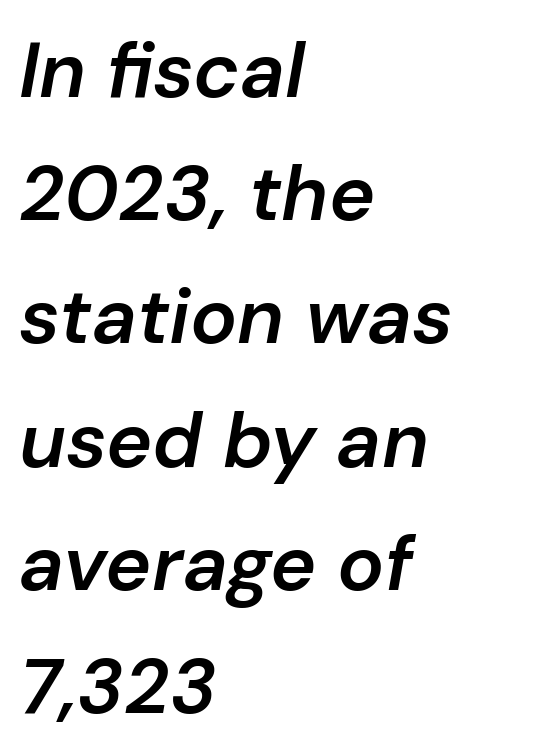
Weight: semibold (demi). The words here are not underlined. The letters are slanted; this is an italic face. Proportional: the letters do not fall into vertical columns.
